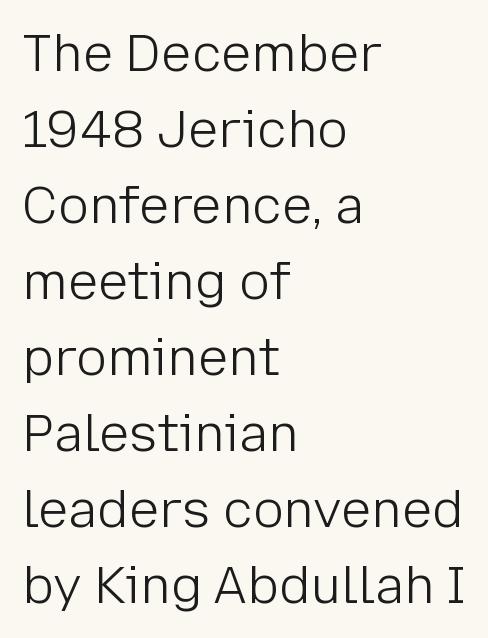
Q: Is the text bold? A: No.
Q: Is the text italic (slanted)? A: No, it is upright.
Q: Is the typeface a serif or a sans-serif typeface? A: Sans-serif.
Q: Is the text underlined? A: No.
Q: How is the paragraph aligned? A: Left-aligned.
Q: Is the spacing between letters normal or unusually wide? A: Normal.
Q: Is the spacing between lines tight, normal or loose? A: Normal.
Q: Width (condensed, normal, or wide)? A: Normal.
Q: Stroke contrast? A: Low.
Q: x-height? A: Medium.
Q: Monospaced? A: No.
